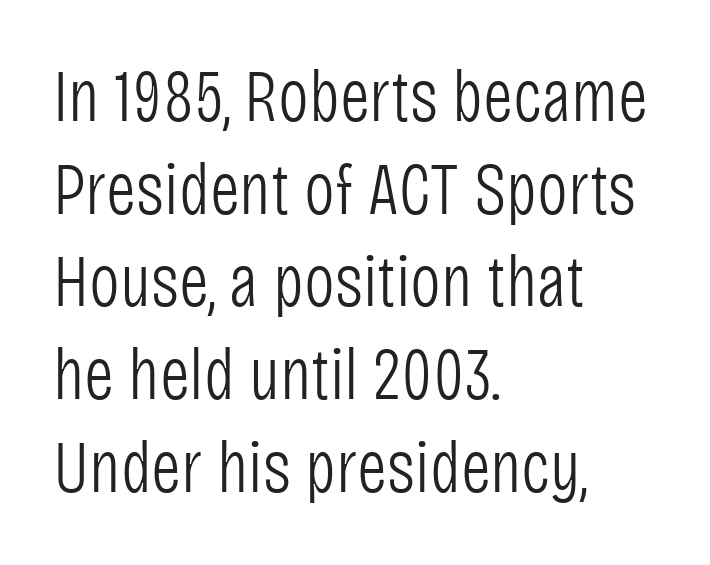
The image shows 73 px light, condensed sans-serif type, upright; set left-aligned, normal line spacing (1.27x), normal letter spacing, not underlined; low stroke contrast and a large x-height.
